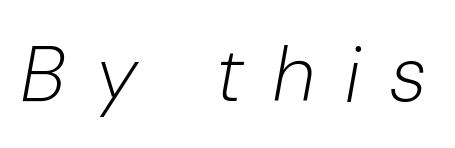
The image shows 79 px light, condensed type, italic (leaning right); set unusually wide letter spacing (+0.41 em), not underlined; low stroke contrast and a medium x-height.
